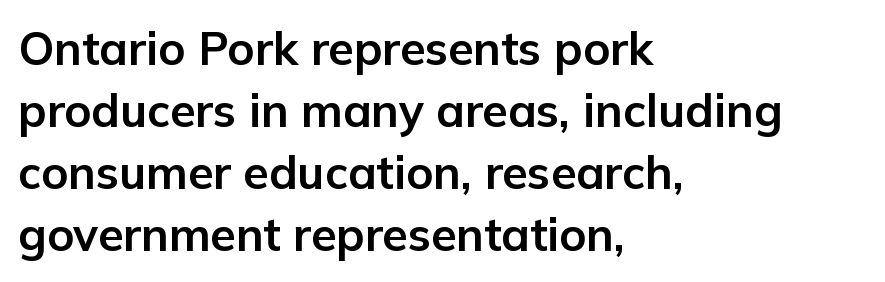
Q: Is the text bold? A: Yes.
Q: Is the text italic (slanted)? A: No, it is upright.
Q: Is the typeface a serif or a sans-serif typeface? A: Sans-serif.
Q: Is the text underlined? A: No.
Q: How is the paragraph aligned? A: Left-aligned.
Q: Is the spacing between letters normal or unusually wide? A: Normal.
Q: Is the spacing between lines tight, normal or loose? A: Normal.
Q: Width (condensed, normal, or wide)? A: Normal.
Q: Stroke contrast? A: Low.
Q: x-height? A: Medium.
Q: Monospaced? A: No.
